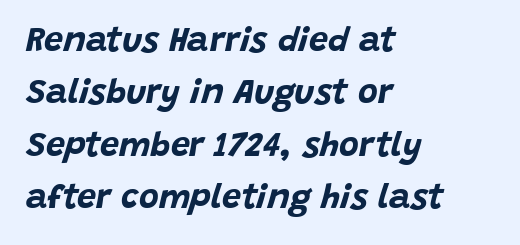
{"italic": "yes", "lean": "right", "slant_degrees": 15, "bold": "yes", "weight": "bold", "width": "normal", "stroke_contrast": "low", "x_height": "large", "monospaced": "no", "underline": "no", "align": "left", "line_spacing": "normal", "line_spacing_ratio": 1.54, "letter_spacing": "normal", "letter_spacing_em": 0.0, "glyph_px": 34}
